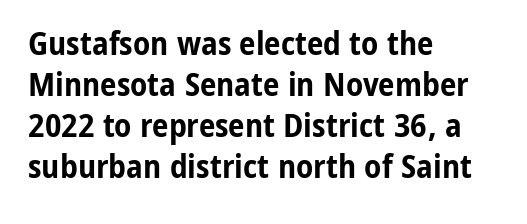
The image shows 33 px bold, condensed sans-serif type, upright; set left-aligned, line spacing 1.24x, normal letter spacing, not underlined; low stroke contrast and a medium x-height.
